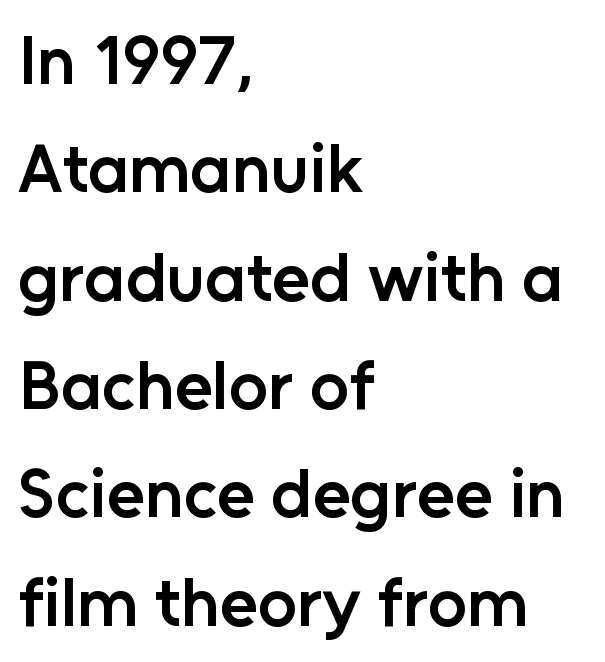
The image shows 69 px semibold sans-serif type, upright; set left-aligned, normal line spacing (1.57x), normal letter spacing, not underlined; low stroke contrast and a medium x-height.
